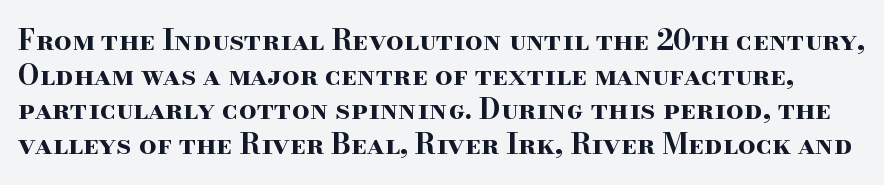
Q: Is the text bold? A: Yes.
Q: Is the text italic (slanted)? A: No, it is upright.
Q: Is the typeface a serif or a sans-serif typeface? A: Serif.
Q: Is the text underlined? A: No.
Q: Is the spacing between letters normal or unusually wide? A: Normal.
Q: Width (condensed, normal, or wide)? A: Wide.
Q: Stroke contrast? A: High.
Q: x-height? A: Small.
Q: Monospaced? A: No.
